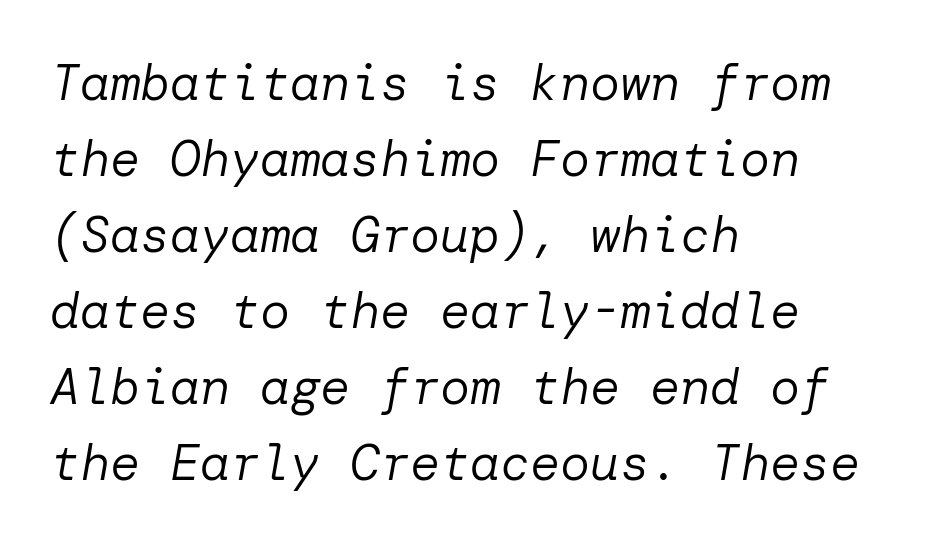
{"italic": "yes", "lean": "right", "slant_degrees": 10, "bold": "no", "weight": "regular", "width": "normal", "stroke_contrast": "low", "x_height": "medium", "underline": "no", "align": "left", "line_spacing": "normal", "line_spacing_ratio": 1.52, "letter_spacing": "normal", "letter_spacing_em": 0.0, "glyph_px": 50}
